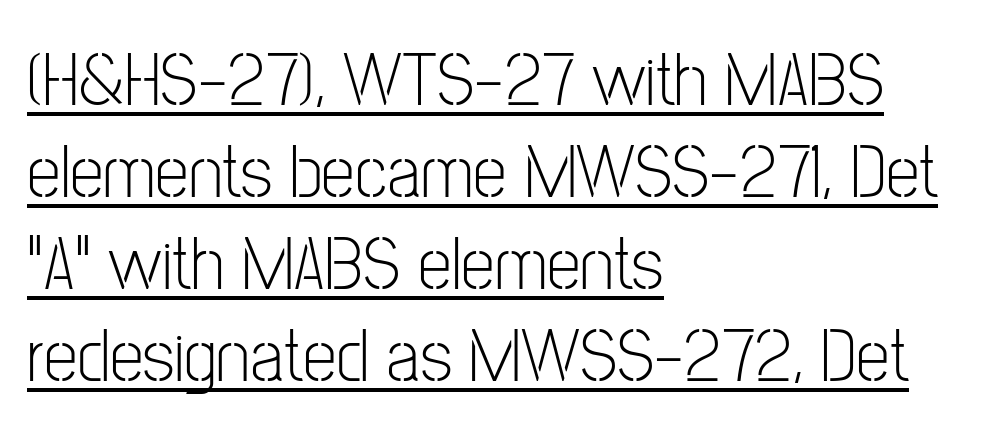
Like a heading marked for emphasis, these lines bear an underscore. Unlike a traditional serif, this face leaves its strokes unadorned. Do the letters lean? They stand straight. Heaviness? Minimal to ordinary, like unemphasized prose. Every row of glyphs begins at an identical x-position on the left.
